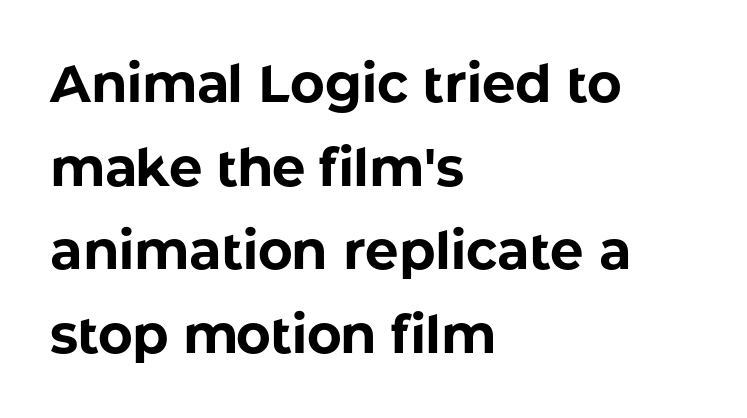
Q: Is the text bold? A: Yes.
Q: Is the text italic (slanted)? A: No, it is upright.
Q: Is the typeface a serif or a sans-serif typeface? A: Sans-serif.
Q: Is the text underlined? A: No.
Q: How is the paragraph aligned? A: Left-aligned.
Q: Is the spacing between letters normal or unusually wide? A: Normal.
Q: Is the spacing between lines tight, normal or loose? A: Normal.
Q: Width (condensed, normal, or wide)? A: Normal.
Q: Stroke contrast? A: Low.
Q: x-height? A: Medium.
Q: Monospaced? A: No.
